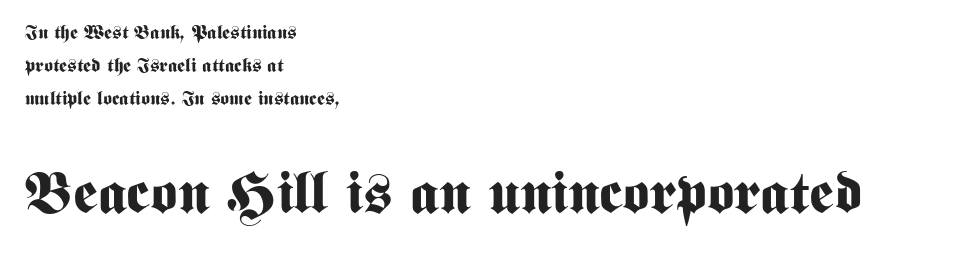
The image shows 58 px bold, condensed sans-serif type, upright; set left-aligned, line spacing 1.75x, normal letter spacing, not underlined; the second (bottom) block is 3.05x larger; medium stroke contrast and a medium x-height.
